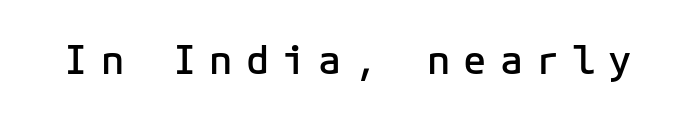
No word sits above an underline. The type sits square on the baseline with zero lean. This is sans-serif lettering, the kind often seen on screens and signage. Tracking here is generous; glyphs stand well apart from one another. Each glyph is drawn with semibold strokes, heavier than normal yet not fully bold.
